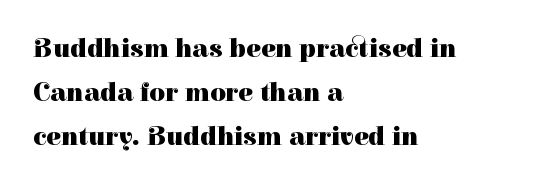
The image shows 27 px bold type, upright; set left-aligned, normal line spacing (1.63x), normal letter spacing, not underlined.
